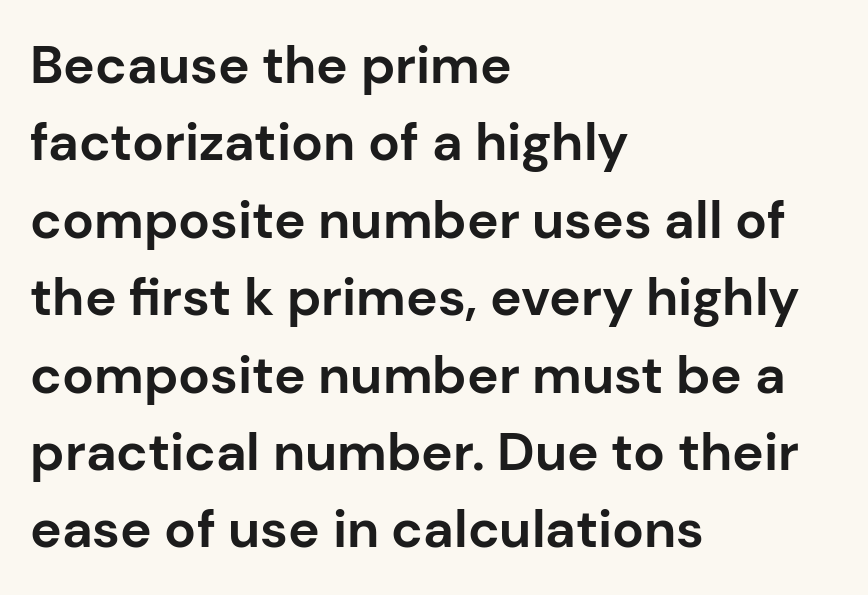
Q: Is the text bold? A: Yes.
Q: Is the text italic (slanted)? A: No, it is upright.
Q: Is the typeface a serif or a sans-serif typeface? A: Sans-serif.
Q: Is the text underlined? A: No.
Q: How is the paragraph aligned? A: Left-aligned.
Q: Is the spacing between letters normal or unusually wide? A: Normal.
Q: Is the spacing between lines tight, normal or loose? A: Normal.
Q: Width (condensed, normal, or wide)? A: Normal.
Q: Stroke contrast? A: Low.
Q: x-height? A: Medium.
Q: Monospaced? A: No.
